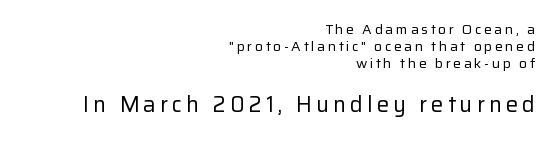
Q: Is the text bold? A: No.
Q: Is the text italic (slanted)? A: No, it is upright.
Q: Is the text underlined? A: No.
Q: How is the paragraph aligned? A: Right-aligned.
Q: Which block of text is set in a larger size, the first (top) or the second (bottom)? A: The second (bottom) one.
